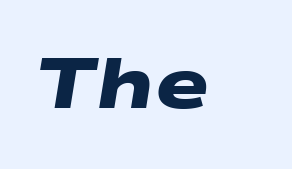
{"serif": "no", "bold": "yes", "weight": "heavy", "width": "wide", "stroke_contrast": "low", "x_height": "medium", "monospaced": "no", "underline": "no", "letter_spacing": "normal", "letter_spacing_em": 0.0, "glyph_px": 72}
